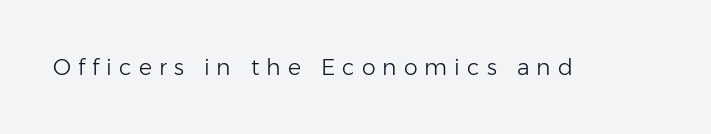
The image shows 22 px text type, upright; set unusually wide letter spacing (+0.32 em), not underlined.
